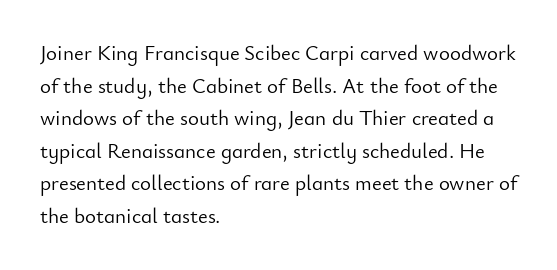
Q: Is the text bold? A: No.
Q: Is the text italic (slanted)? A: No, it is upright.
Q: Is the text underlined? A: No.
Q: How is the paragraph aligned? A: Left-aligned.
Q: Is the spacing between letters normal or unusually wide? A: Normal.
Q: Is the spacing between lines tight, normal or loose? A: Normal.
